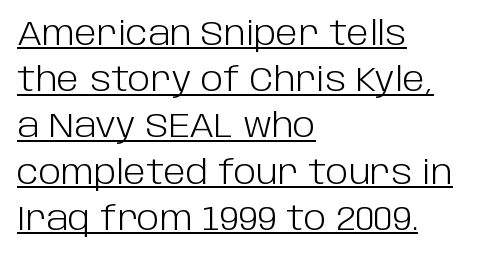
Q: Is the text bold? A: No.
Q: Is the text italic (slanted)? A: No, it is upright.
Q: Is the typeface a serif or a sans-serif typeface? A: Sans-serif.
Q: Is the text underlined? A: Yes.
Q: How is the paragraph aligned? A: Left-aligned.
Q: Is the spacing between letters normal or unusually wide? A: Normal.
Q: Is the spacing between lines tight, normal or loose? A: Normal.
Q: Width (condensed, normal, or wide)? A: Normal.
Q: Stroke contrast? A: Low.
Q: x-height? A: Large.
Q: Monospaced? A: No.
